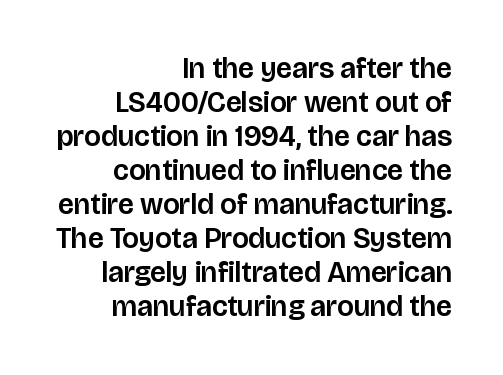
The image shows 29 px sans-serif type, upright; set right-aligned, line spacing 1.17x, normal letter spacing, not underlined; low stroke contrast and a large x-height.
